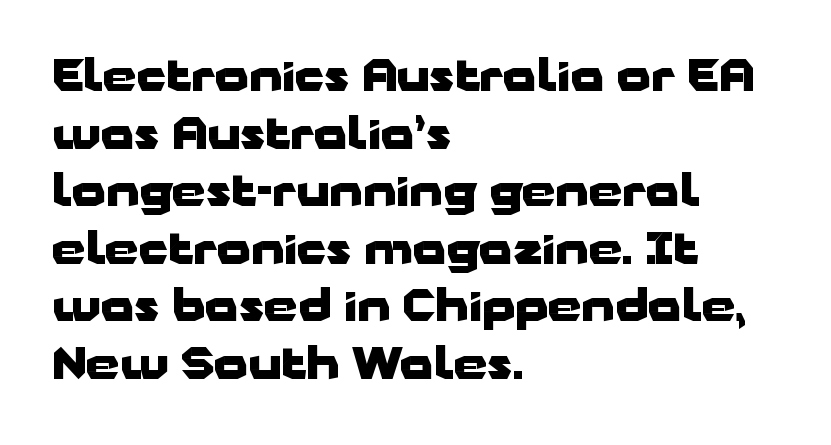
Q: Is the text bold? A: Yes.
Q: Is the text italic (slanted)? A: No, it is upright.
Q: Is the typeface a serif or a sans-serif typeface? A: Sans-serif.
Q: Is the text underlined? A: No.
Q: How is the paragraph aligned? A: Left-aligned.
Q: Is the spacing between letters normal or unusually wide? A: Normal.
Q: Is the spacing between lines tight, normal or loose? A: Normal.
Q: Width (condensed, normal, or wide)? A: Wide.
Q: Stroke contrast? A: Low.
Q: x-height? A: Medium.
Q: Monospaced? A: No.
